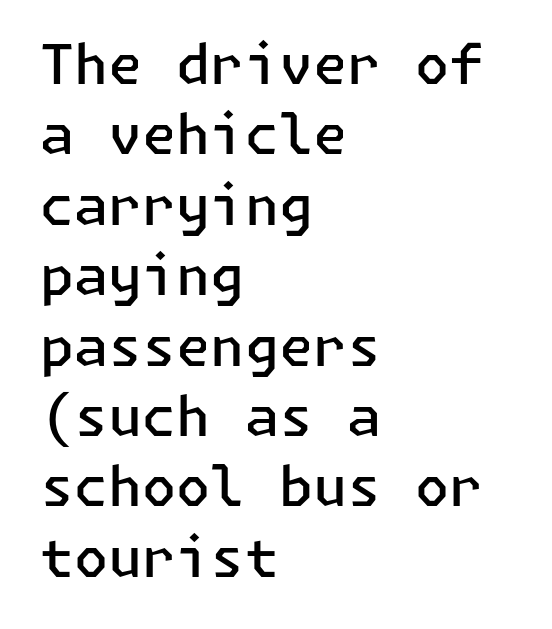
Q: Is the text bold? A: Semi-bold.
Q: Is the text italic (slanted)? A: No, it is upright.
Q: Is the typeface a serif or a sans-serif typeface? A: Sans-serif.
Q: Is the text underlined? A: No.
Q: How is the paragraph aligned? A: Left-aligned.
Q: Is the spacing between letters normal or unusually wide? A: Normal.
Q: Is the spacing between lines tight, normal or loose? A: Normal.
Q: Width (condensed, normal, or wide)? A: Normal.
Q: Stroke contrast? A: Low.
Q: x-height? A: Medium.
